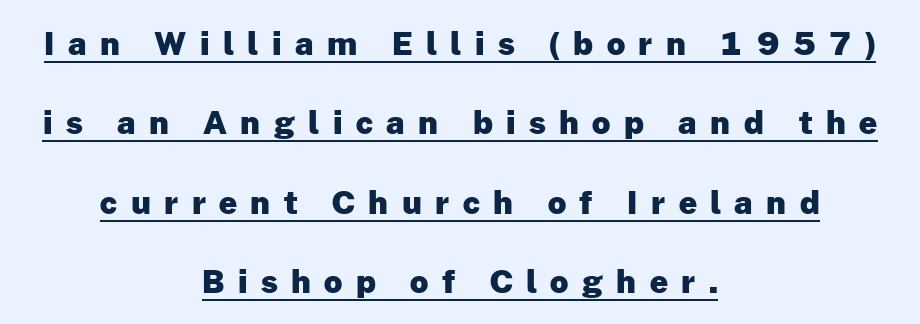
{"serif": "no", "italic": "no", "bold": "yes", "weight": "heavy", "width": "normal", "stroke_contrast": "low", "x_height": "medium", "monospaced": "no", "underline": "yes", "align": "center", "line_spacing": "loose", "line_spacing_ratio": 2.48, "letter_spacing": "wide", "letter_spacing_em": 0.42, "glyph_px": 32}
